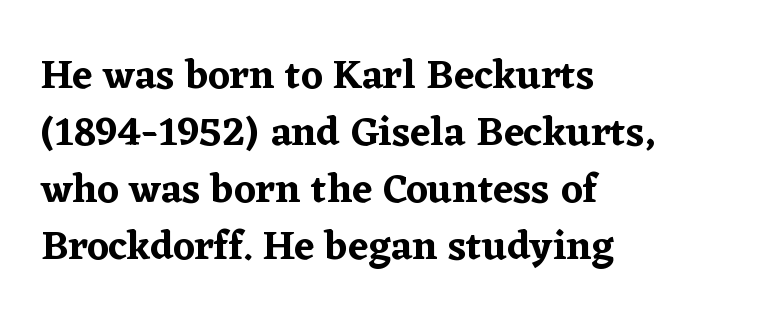
{"serif": "yes", "italic": "no", "width": "normal", "stroke_contrast": "low", "x_height": "medium", "monospaced": "no", "underline": "no", "align": "left", "line_spacing": "normal", "line_spacing_ratio": 1.39, "letter_spacing": "normal", "letter_spacing_em": 0.0, "glyph_px": 41}
